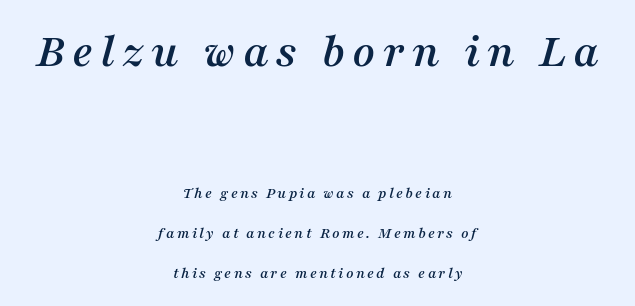
The image shows 49 px serif type, italic (leaning right); set centered, loose line spacing (2.49x), not underlined; the first (top) block is 3.06x larger; medium stroke contrast and a medium x-height.
